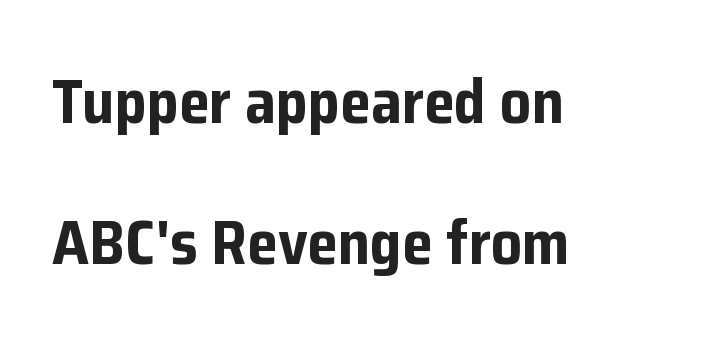
Ascenders rise straight up at ninety degrees. The lines in this sample share a left origin and differ only in where they stop. Spacing verdict: proportional, widths tailored to each character. The rendering uses a bold face; every stroke is thick and dark. Regarding leading, the lines here are spaced well apart. Rule under the text: the space is simply empty.
